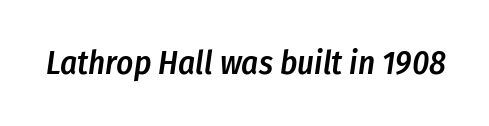
{"italic": "yes", "lean": "right", "slant_degrees": 8, "bold": "semi", "weight": "semibold", "width": "condensed", "stroke_contrast": "low", "x_height": "medium", "monospaced": "no", "underline": "no", "letter_spacing": "normal", "letter_spacing_em": 0.0, "glyph_px": 33}
